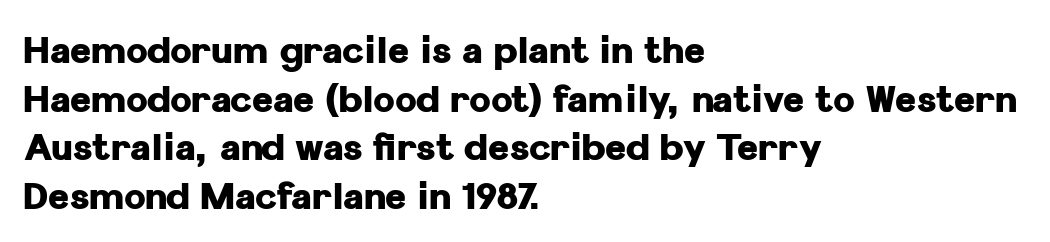
Think of a printed novel: that variable character pitch is what you see here. The lines in this sample share a left origin and differ only in where they stop. Does the weight exceed regular? Yes, all the way to bold. The font's upright variant was chosen for this text. Each row of text sits above clean, open space.
